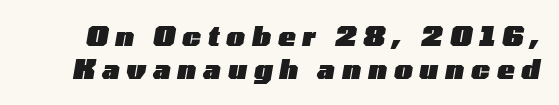
{"italic": "yes", "lean": "right", "slant_degrees": 10, "bold": "yes", "underline": "no", "line_spacing": "normal", "line_spacing_ratio": 1.26, "letter_spacing": "wide", "letter_spacing_em": 0.27, "glyph_px": 26}
